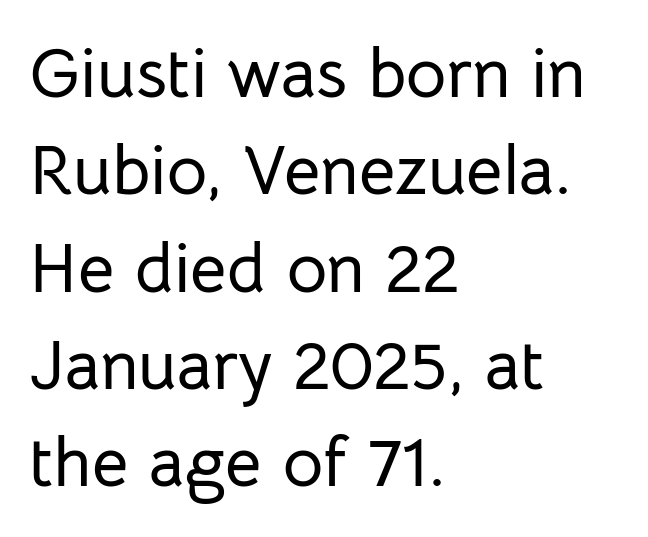
{"serif": "no", "italic": "no", "width": "normal", "stroke_contrast": "low", "x_height": "medium", "monospaced": "no", "underline": "no", "align": "left", "line_spacing": "normal", "line_spacing_ratio": 1.39, "letter_spacing": "normal", "letter_spacing_em": 0.0, "glyph_px": 70}
